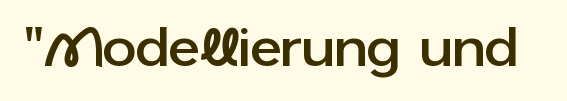
Q: Is the text italic (slanted)? A: No, it is upright.
Q: Is the typeface a serif or a sans-serif typeface? A: Sans-serif.
Q: Is the text underlined? A: No.
Q: Is the spacing between letters normal or unusually wide? A: Normal.
Q: Width (condensed, normal, or wide)? A: Normal.
Q: Stroke contrast? A: Low.
Q: x-height? A: Medium.
Q: Monospaced? A: No.
